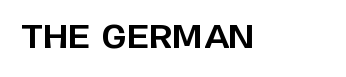
Q: Is the text bold? A: Yes.
Q: Is the text italic (slanted)? A: No, it is upright.
Q: Is the typeface a serif or a sans-serif typeface? A: Sans-serif.
Q: Is the text underlined? A: No.
Q: Is the spacing between letters normal or unusually wide? A: Normal.
Q: Width (condensed, normal, or wide)? A: Normal.
Q: Stroke contrast? A: Low.
Q: x-height? A: Large.
Q: Monospaced? A: No.
